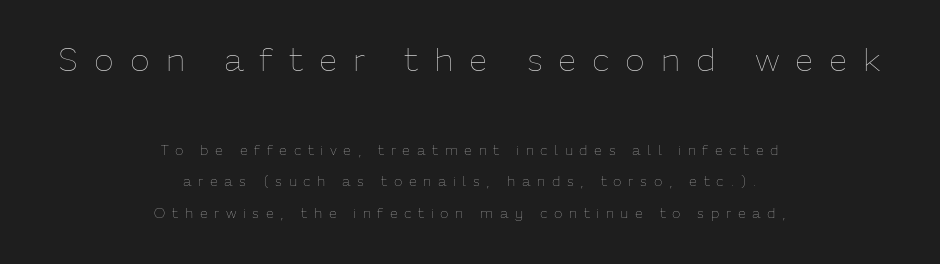
The image shows 33 px thin type, upright; set centered, loose line spacing (2.25x), unusually wide letter spacing (+0.47 em), not underlined; the first (top) block is 2.36x larger; low stroke contrast and a medium x-height.
